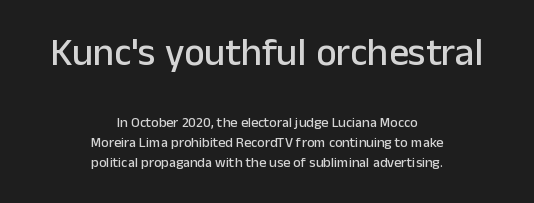
The image shows 39 px sans-serif type, upright; set centered, normal line spacing (1.43x), normal letter spacing, not underlined; the first (top) block is 2.79x larger; low stroke contrast and a medium x-height.
